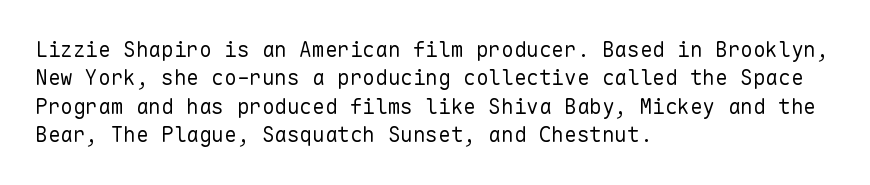
The image shows 21 px text type, upright; set left-aligned, normal line spacing (1.35x), normal letter spacing, not underlined.
